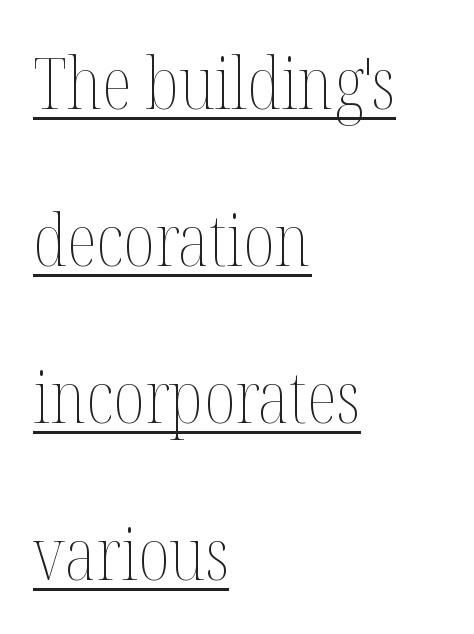
The image shows 71 px thin, condensed type, upright; set left-aligned, loose line spacing (2.21x), normal letter spacing, underlined; medium stroke contrast and a medium x-height.
